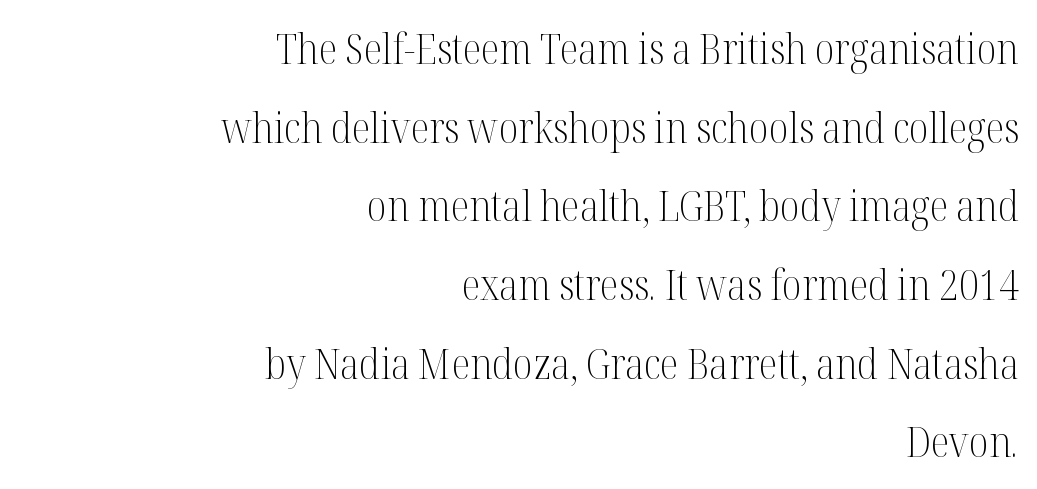
{"serif": "yes", "italic": "no", "bold": "no", "weight": "light", "width": "condensed", "stroke_contrast": "medium", "x_height": "medium", "monospaced": "no", "underline": "no", "align": "right", "line_spacing_ratio": 1.83, "letter_spacing": "normal", "letter_spacing_em": 0.0, "glyph_px": 43}
